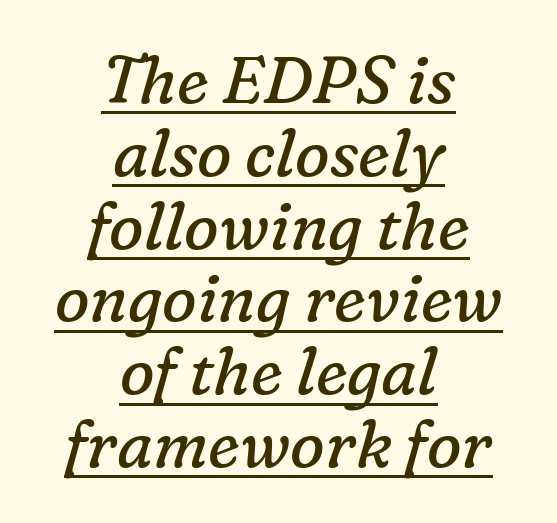
In terms of letterform style, serifs are clearly present. Decoration check: the copy is underlined. Do the characters align in a grid? No, the font is proportional. The weight tops out at a normal text grade. Notice how the passage keeps no hard edge, just a central spine. The rendering applies a slant to the glyphs.
